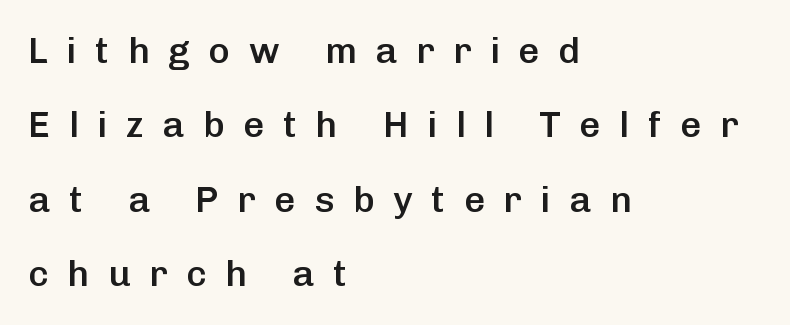
Is there any slant? The stems are plumb. The ragged edge is on the right, which tells us the setting is flush left. The foot of each line stays bare and open. Is the type bold? Partly — it's a semibold, heavier than regular but not fully bold. You could not count columns in this text — the font is proportionally spaced.
